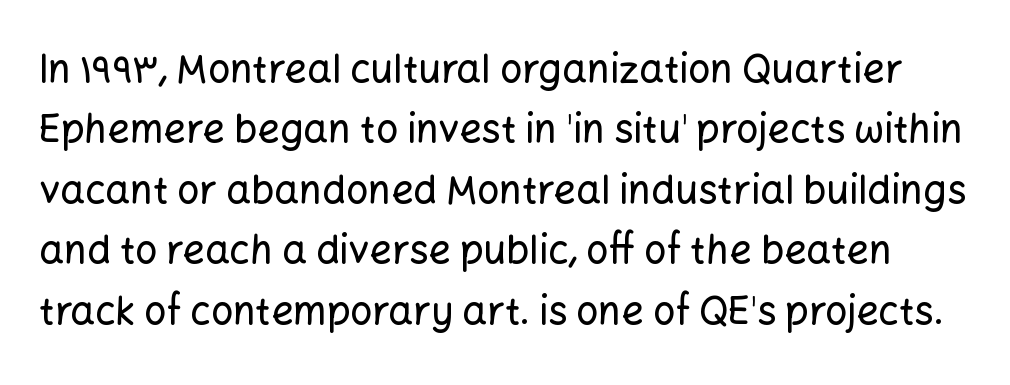
Q: Is the text italic (slanted)? A: No, it is upright.
Q: Is the typeface a serif or a sans-serif typeface? A: Sans-serif.
Q: Is the text underlined? A: No.
Q: Is the spacing between letters normal or unusually wide? A: Normal.
Q: Is the spacing between lines tight, normal or loose? A: Normal.
Q: Width (condensed, normal, or wide)? A: Normal.
Q: Stroke contrast? A: Low.
Q: x-height? A: Medium.
Q: Monospaced? A: No.
